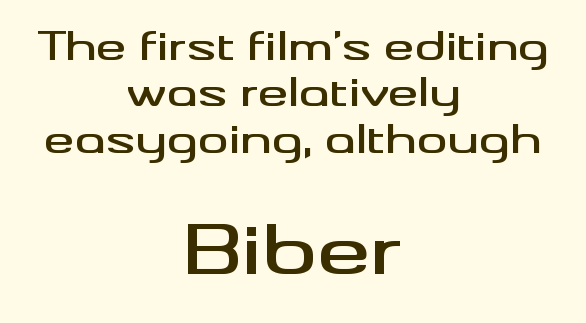
The image shows 67 px wide sans-serif type, upright; set centered, line spacing 1.22x, normal letter spacing, not underlined; the second (bottom) block is 1.76x larger; medium stroke contrast and a small x-height.
